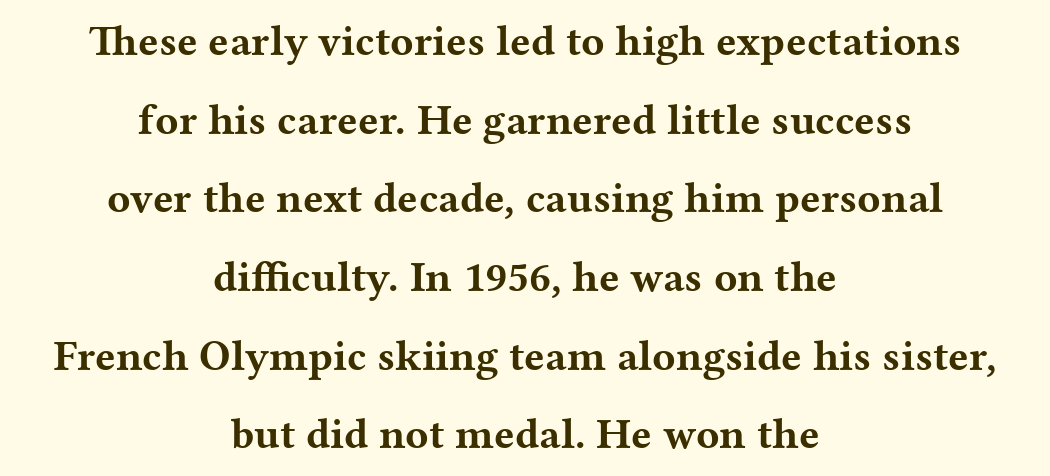
The words here are not underlined. Nothing unusual about the tracking: characters are spaced as the font intends. Think of a printed novel: that variable character pitch is what you see here. Bold? Absolutely — the strokes are thick and heavy. Does the copy run flush right? No — it is centered line by line. It's the straight-up-and-down kind of type.
